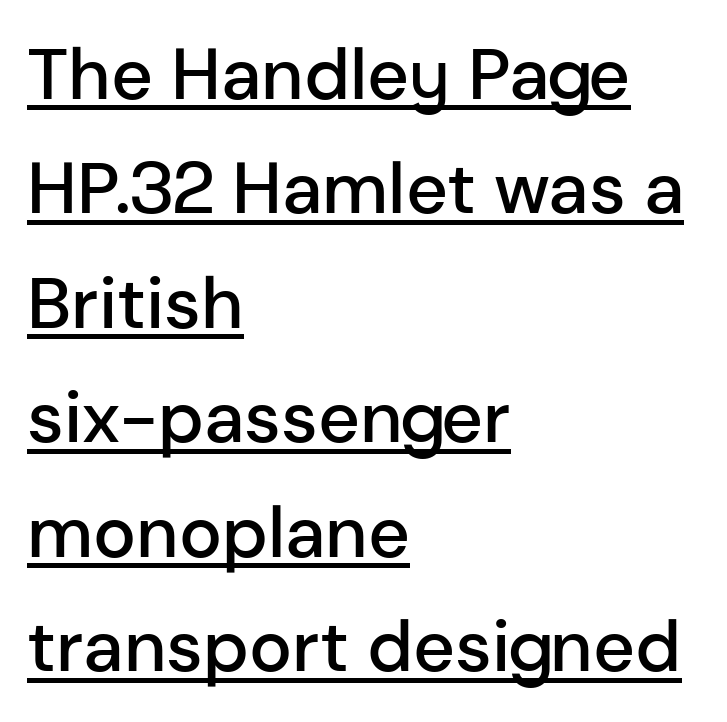
Line starts are locked; line ends wander. These lines are composed in type without serifs. Vertical spacing — default. Typesetter's note: demi weight, one step under bold. Do the letters lean? They stand straight. A rule runs beneath these lines of type.
